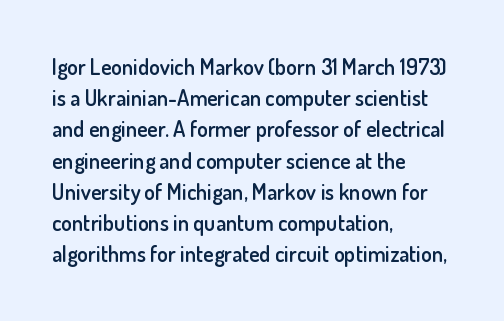
Q: Is the text bold? A: Semi-bold.
Q: Is the text italic (slanted)? A: No, it is upright.
Q: Is the text underlined? A: No.
Q: How is the paragraph aligned? A: Left-aligned.
Q: Is the spacing between letters normal or unusually wide? A: Normal.
Q: Is the spacing between lines tight, normal or loose? A: Normal.
